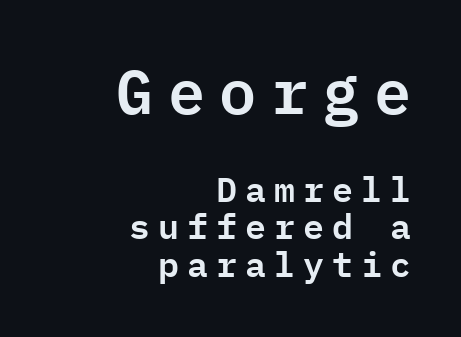
{"serif": "no", "italic": "no", "width": "normal", "stroke_contrast": "low", "x_height": "medium", "monospaced": "yes", "underline": "no", "align": "right", "line_spacing": "tight", "line_spacing_ratio": 1.07, "letter_spacing": "wide", "letter_spacing_em": 0.23, "larger_block": "first", "size_ratio": 1.77, "glyph_px": 62}
